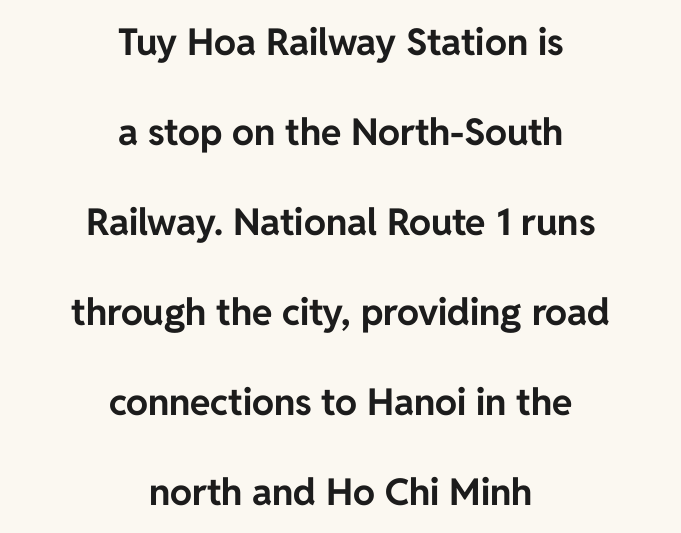
One glance says open: line gaps are wider than usual. Just letters on the line, the space beneath them empty. The tracking reads as untouched default to a designer's eye. The rendering uses a bold face; every stroke is thick and dark. Here the designer chose a conventional face with non-uniform glyph widths.
